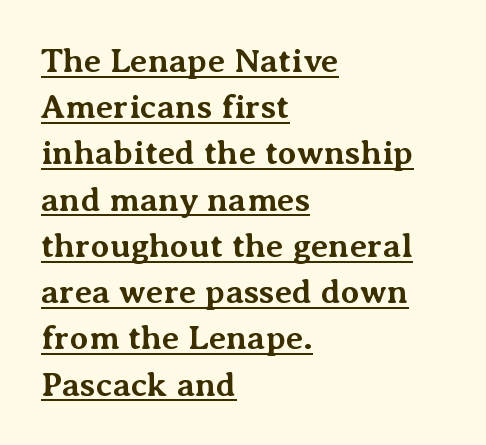
The typeface chosen for these lines features serifs. Left-aligned paragraph, ragged on the right. The lettering is marked with a stroke running underneath it. The rendering keeps characters at their native spacing. The leading is moderate, giving the passage an even texture.
